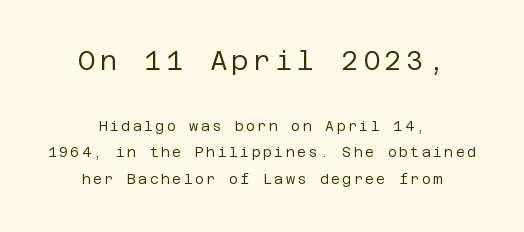
{"italic": "no", "bold": "no", "underline": "no", "align": "center", "line_spacing_ratio": 1.89, "larger_block": "first", "size_ratio": 1.93, "glyph_px": 27}
